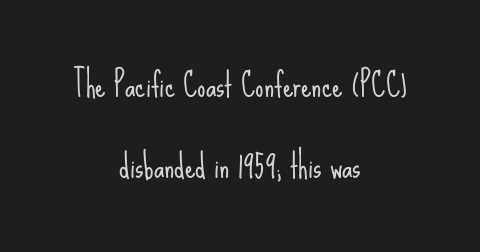
{"serif": "no", "italic": "no", "bold": "no", "weight": "light", "width": "condensed", "stroke_contrast": "low", "x_height": "small", "monospaced": "no", "underline": "no", "align": "center", "line_spacing": "loose", "line_spacing_ratio": 2.44, "letter_spacing": "normal", "letter_spacing_em": 0.0, "glyph_px": 33}
